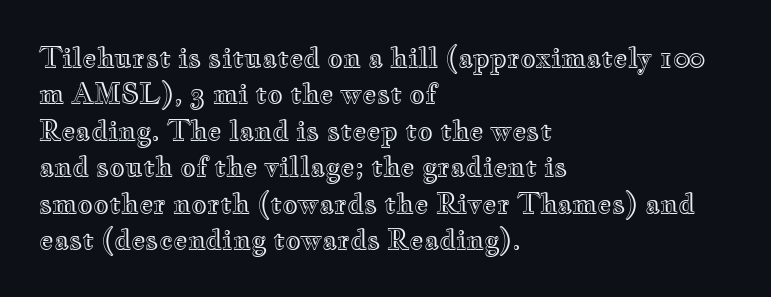
Q: Is the text italic (slanted)? A: No, it is upright.
Q: Is the text underlined? A: No.
Q: How is the paragraph aligned? A: Left-aligned.
Q: Is the spacing between letters normal or unusually wide? A: Normal.
Q: Is the spacing between lines tight, normal or loose? A: Normal.
